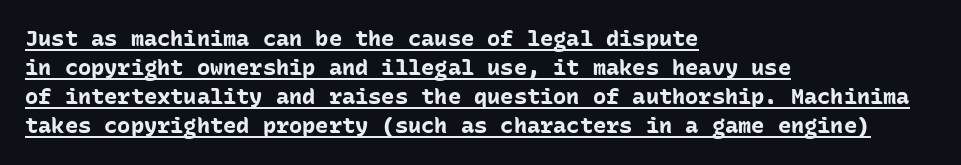
Q: Is the text bold? A: Yes.
Q: Is the text italic (slanted)? A: No, it is upright.
Q: Is the text underlined? A: Yes.
Q: How is the paragraph aligned? A: Left-aligned.
Q: Is the spacing between letters normal or unusually wide? A: Normal.
Q: Is the spacing between lines tight, normal or loose? A: Normal.
